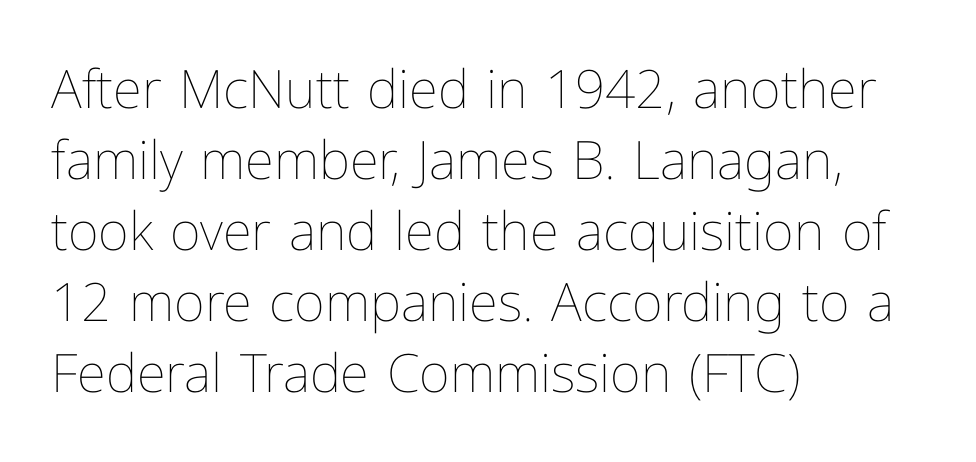
Q: Is the text bold? A: No.
Q: Is the text italic (slanted)? A: No, it is upright.
Q: Is the text underlined? A: No.
Q: How is the paragraph aligned? A: Left-aligned.
Q: Is the spacing between letters normal or unusually wide? A: Normal.
Q: Is the spacing between lines tight, normal or loose? A: Normal.
Q: Width (condensed, normal, or wide)? A: Normal.
Q: Stroke contrast? A: Low.
Q: x-height? A: Medium.
Q: Monospaced? A: No.
